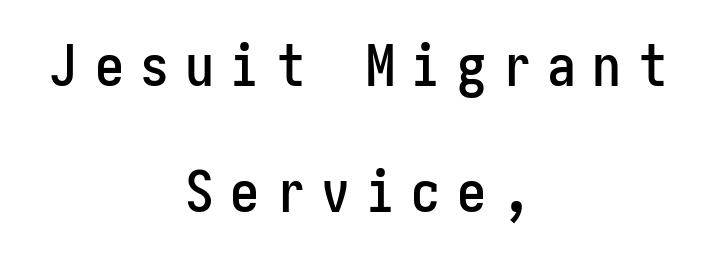
{"serif": "no", "italic": "no", "width": "condensed", "stroke_contrast": "low", "x_height": "medium", "underline": "no", "align": "center", "line_spacing": "loose", "line_spacing_ratio": 2.17, "letter_spacing": "wide", "letter_spacing_em": 0.28, "glyph_px": 58}
